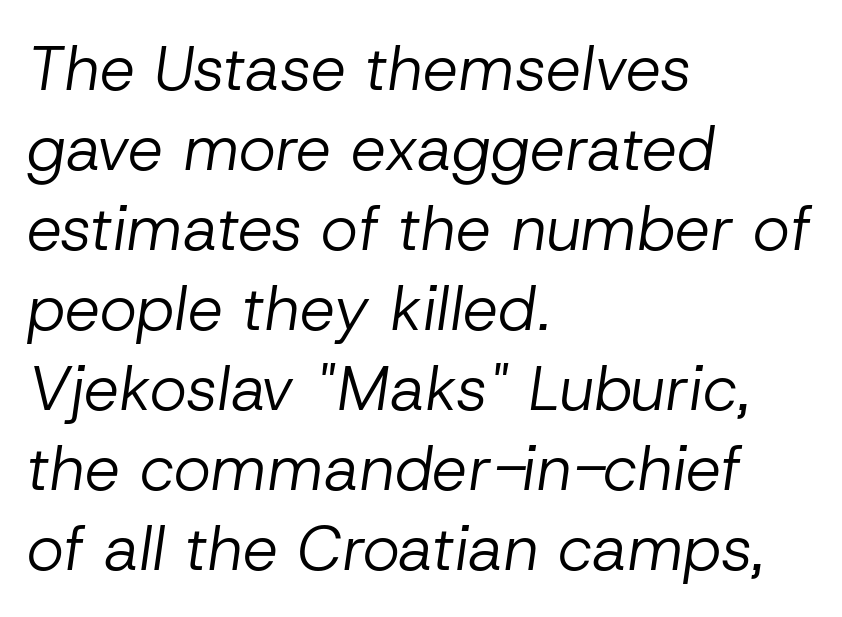
The image shows 63 px regular-weight type, italic (leaning right); set left-aligned, normal line spacing (1.27x), normal letter spacing, not underlined; low stroke contrast and a medium x-height.
